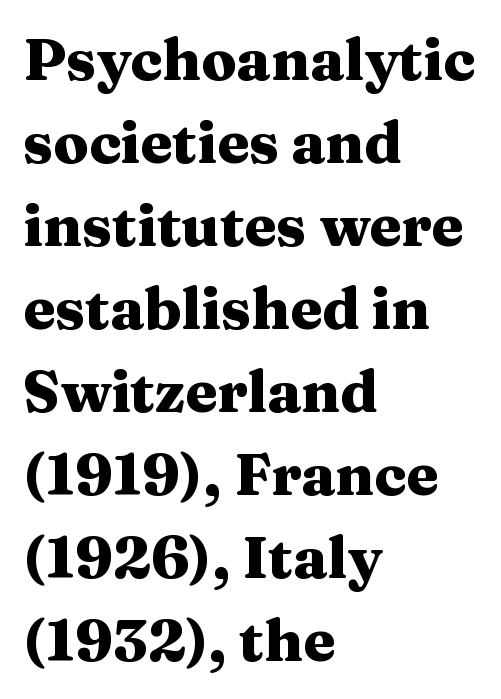
Posture: vertical. Varying glyph widths throughout — classic text-font behaviour. One-word summary of the alignment: left. Type style note: has serifs.
